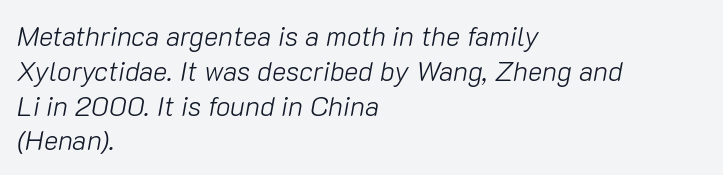
Just letters on the line, the space beneath them empty. Rendered with sloped, italic letterforms. Between one letter and the next there's only the usual sliver of space. Stroke thickness stays within the range of a standard reading face or lighter. The block of text has a typical density, with ordinary space between rows. The lines in this sample share a left origin and differ only in where they stop.
